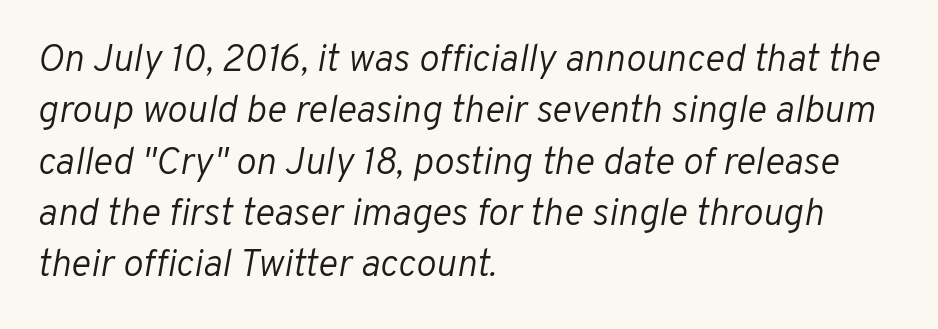
Q: Is the text bold? A: No.
Q: Is the text italic (slanted)? A: Yes, it leans right by about 10 degrees.
Q: Is the text underlined? A: No.
Q: How is the paragraph aligned? A: Left-aligned.
Q: Is the spacing between letters normal or unusually wide? A: Normal.
Q: Is the spacing between lines tight, normal or loose? A: Normal.
Q: Width (condensed, normal, or wide)? A: Normal.
Q: Stroke contrast? A: Low.
Q: x-height? A: Medium.
Q: Monospaced? A: No.
